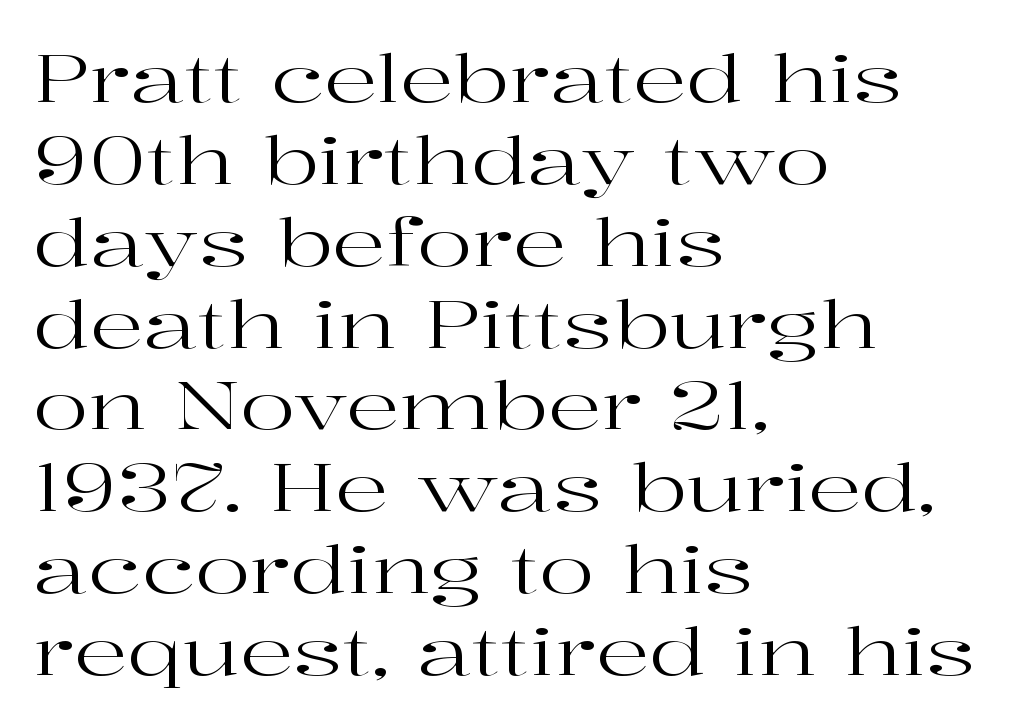
Q: Is the text bold? A: No.
Q: Is the text italic (slanted)? A: No, it is upright.
Q: Is the typeface a serif or a sans-serif typeface? A: Serif.
Q: Is the text underlined? A: No.
Q: How is the paragraph aligned? A: Left-aligned.
Q: Is the spacing between letters normal or unusually wide? A: Normal.
Q: Width (condensed, normal, or wide)? A: Wide.
Q: Stroke contrast? A: High.
Q: x-height? A: Medium.
Q: Monospaced? A: No.
